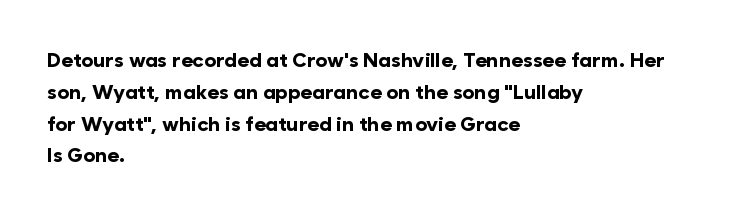
The image shows 20 px bold type, upright; set left-aligned, normal line spacing (1.59x), normal letter spacing, not underlined.
